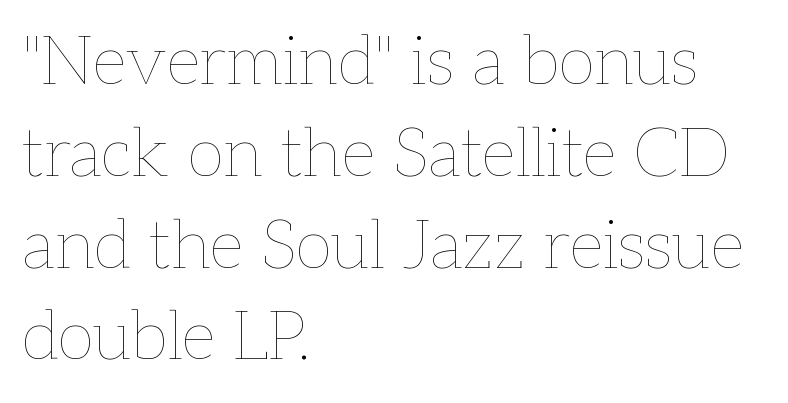
The image shows 68 px thin type, upright; set left-aligned, normal line spacing (1.35x), normal letter spacing, not underlined; low stroke contrast and a medium x-height.
